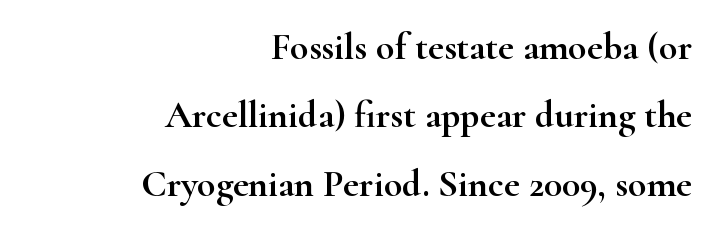
Q: Is the text italic (slanted)? A: No, it is upright.
Q: Is the typeface a serif or a sans-serif typeface? A: Serif.
Q: Is the text underlined? A: No.
Q: How is the paragraph aligned? A: Right-aligned.
Q: Is the spacing between letters normal or unusually wide? A: Normal.
Q: Width (condensed, normal, or wide)? A: Wide.
Q: Stroke contrast? A: High.
Q: x-height? A: Small.
Q: Monospaced? A: No.
